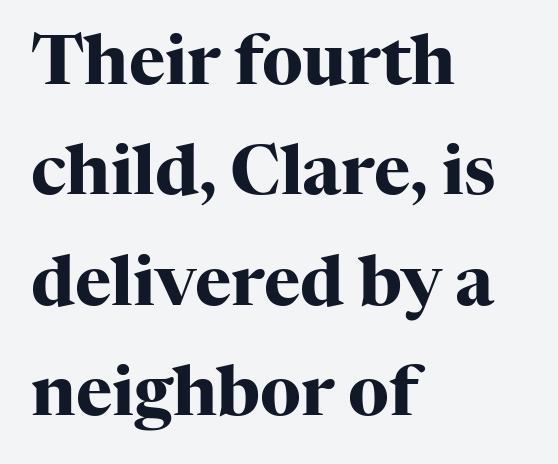
This sample has the flowing, uneven cadence of proportional lettering. The passage shown is not underscored anywhere. Pretty heavy lettering here — definitely bold. Summary of vertical rhythm: regular, with standard interline spacing.
